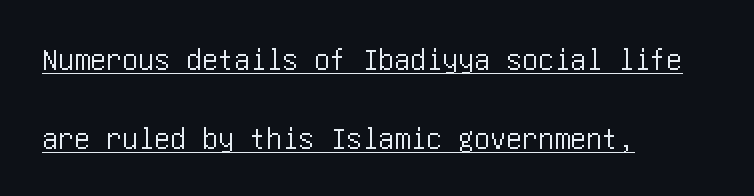
Each letter's strokes conclude bluntly, with no projecting serifs. The horizontal fit of the characters is conventional and even. This sample is left-justified, so line endings fall wherever the words run out. The rendering uses a large line-height, opening up the rows. Quick note: underline on.
